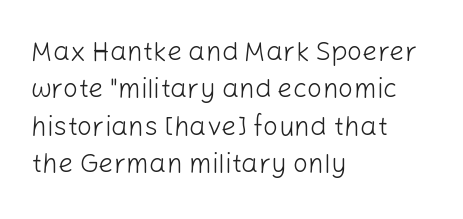
Q: Is the text bold? A: No.
Q: Is the text italic (slanted)? A: No, it is upright.
Q: Is the text underlined? A: No.
Q: How is the paragraph aligned? A: Left-aligned.
Q: Is the spacing between letters normal or unusually wide? A: Normal.
Q: Is the spacing between lines tight, normal or loose? A: Normal.
